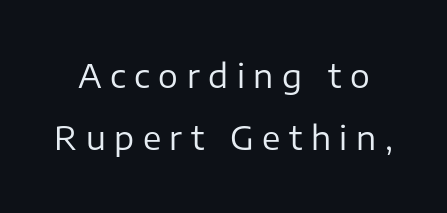
{"serif": "no", "italic": "no", "bold": "no", "weight": "regular", "width": "normal", "stroke_contrast": "low", "x_height": "medium", "monospaced": "no", "underline": "no", "line_spacing_ratio": 1.88, "letter_spacing": "wide", "letter_spacing_em": 0.26, "glyph_px": 33}
